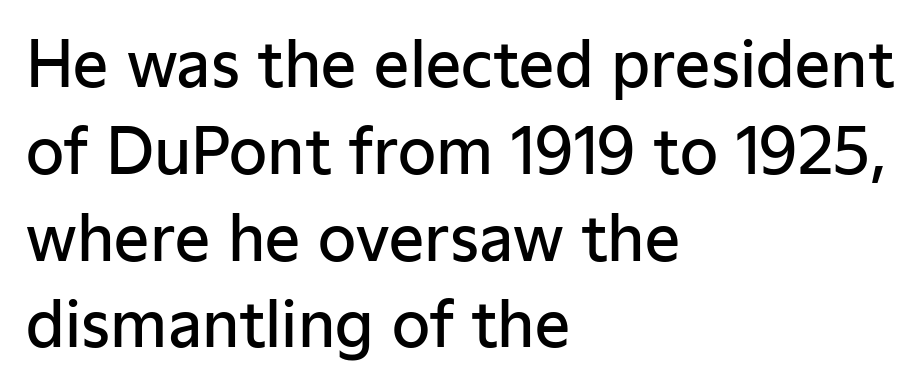
Q: Is the text bold? A: Semi-bold.
Q: Is the text italic (slanted)? A: No, it is upright.
Q: Is the typeface a serif or a sans-serif typeface? A: Sans-serif.
Q: Is the text underlined? A: No.
Q: How is the paragraph aligned? A: Left-aligned.
Q: Is the spacing between letters normal or unusually wide? A: Normal.
Q: Is the spacing between lines tight, normal or loose? A: Normal.
Q: Width (condensed, normal, or wide)? A: Normal.
Q: Stroke contrast? A: Low.
Q: x-height? A: Medium.
Q: Monospaced? A: No.
